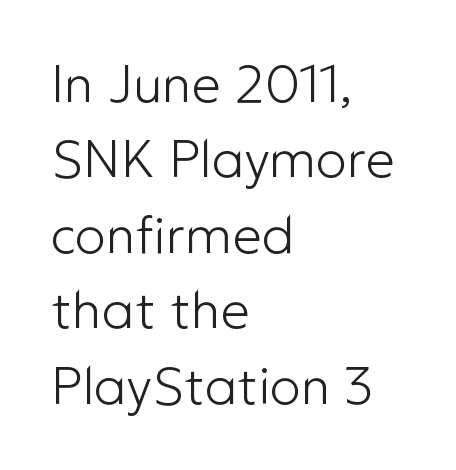
Q: Is the text bold? A: No.
Q: Is the text italic (slanted)? A: No, it is upright.
Q: Is the typeface a serif or a sans-serif typeface? A: Sans-serif.
Q: Is the text underlined? A: No.
Q: How is the paragraph aligned? A: Left-aligned.
Q: Is the spacing between letters normal or unusually wide? A: Normal.
Q: Is the spacing between lines tight, normal or loose? A: Normal.
Q: Width (condensed, normal, or wide)? A: Normal.
Q: Stroke contrast? A: Low.
Q: x-height? A: Medium.
Q: Monospaced? A: No.
